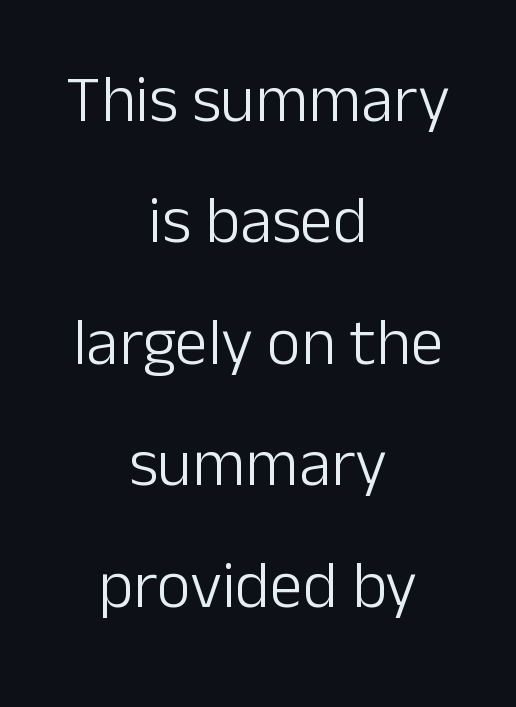
Note the varied advance widths — an 'i' is clearly narrower than an 'm'. Note: no serifs on the glyphs. Italic: no, the glyphs are upright roman. The face looks like a standard text weight, possibly lighter. The rendering positions every line midway between the sides.
